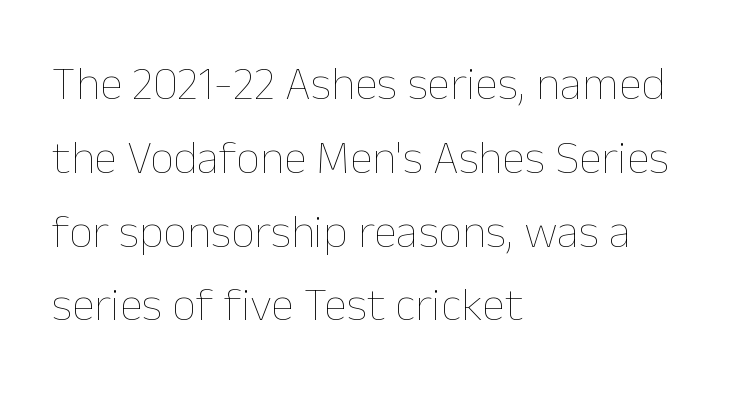
You can tell it's not italic because the verticals are truly vertical. The words here are not underlined. One glance says typical: line gaps are just what's usual. Stems and bowls with no extra thickness — not bold. Where is the straight margin? On the left. The letters sit at their default tracking, neither squeezed nor spread.
